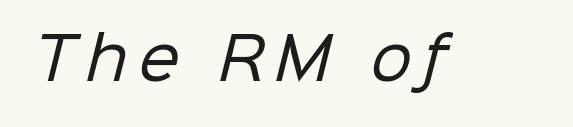
The image shows 58 px regular-weight sans-serif type; set not underlined; low stroke contrast and a medium x-height.
